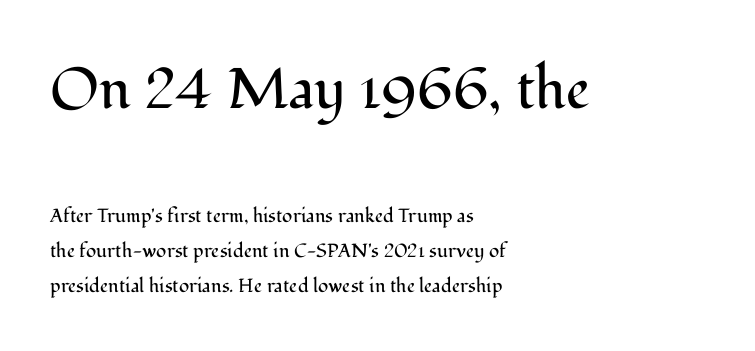
Q: Is the text bold? A: No.
Q: Is the text italic (slanted)? A: No, it is upright.
Q: Is the typeface a serif or a sans-serif typeface? A: Serif.
Q: Is the text underlined? A: No.
Q: How is the paragraph aligned? A: Left-aligned.
Q: Is the spacing between letters normal or unusually wide? A: Normal.
Q: Which block of text is set in a larger size, the first (top) or the second (bottom)? A: The first (top) one.
Q: Width (condensed, normal, or wide)? A: Normal.
Q: Stroke contrast? A: Medium.
Q: x-height? A: Medium.
Q: Monospaced? A: No.
